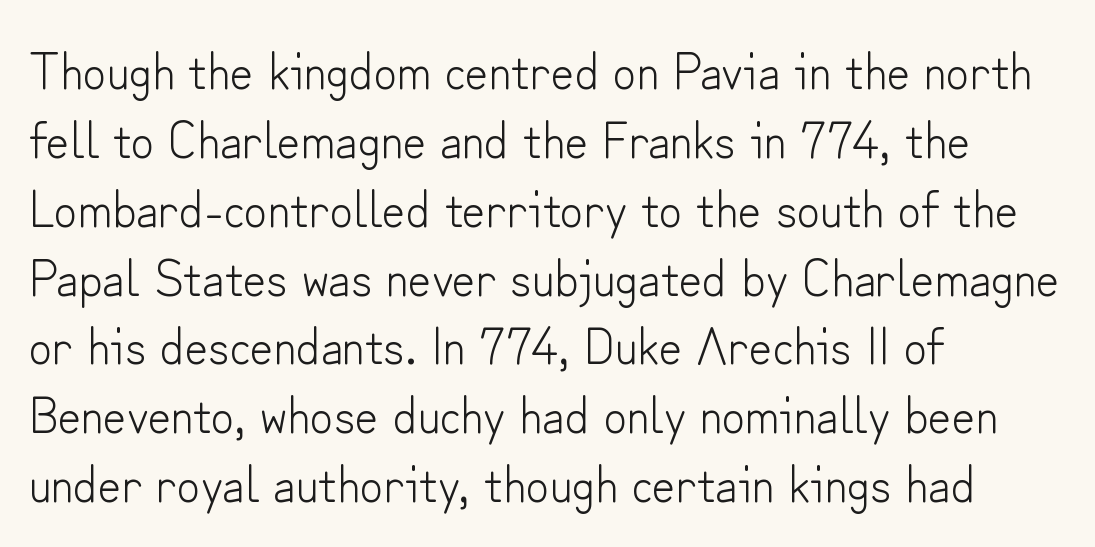
{"serif": "no", "italic": "no", "bold": "no", "weight": "light", "width": "normal", "stroke_contrast": "low", "x_height": "small", "monospaced": "no", "underline": "no", "align": "left", "line_spacing": "normal", "line_spacing_ratio": 1.35, "letter_spacing": "normal", "letter_spacing_em": 0.0, "glyph_px": 51}
